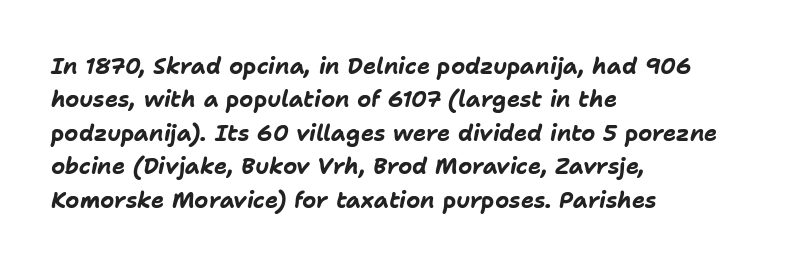
Any mark beneath the type? The region is blank. As a designer I'd log this as weight 700, bold. Tracking value appears to be zero — textbook default spacing. In terms of posture, this sample is oblique.
